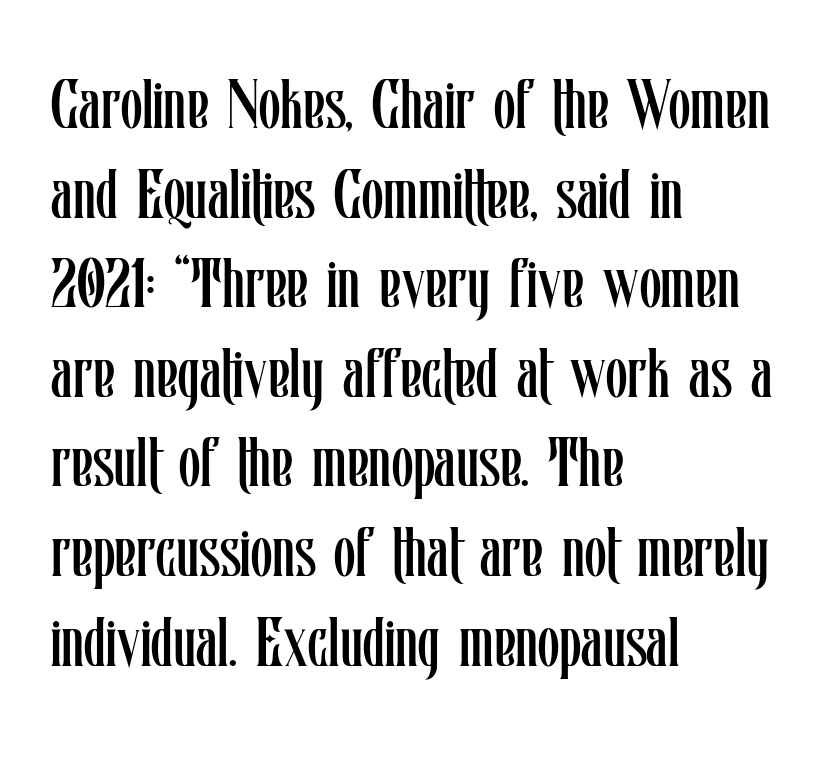
The image shows 70 px regular-weight, condensed type, upright; set left-aligned, normal line spacing (1.28x), normal letter spacing, not underlined; low stroke contrast and a medium x-height.
